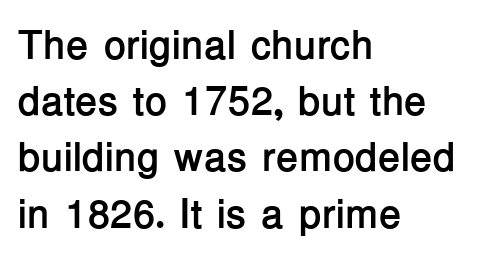
Q: Is the text bold? A: Yes.
Q: Is the text italic (slanted)? A: No, it is upright.
Q: Is the typeface a serif or a sans-serif typeface? A: Sans-serif.
Q: Is the text underlined? A: No.
Q: How is the paragraph aligned? A: Left-aligned.
Q: Is the spacing between letters normal or unusually wide? A: Normal.
Q: Is the spacing between lines tight, normal or loose? A: Normal.
Q: Width (condensed, normal, or wide)? A: Normal.
Q: Stroke contrast? A: Low.
Q: x-height? A: Medium.
Q: Monospaced? A: No.
